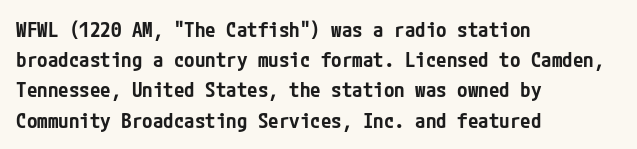
Vertical spacing — default. These lines stack with their left ends in a neat column. A typesetter would mark this as roman, not italic. Only glyphs here, with clear space below each row. What stands out about the letter spacing? Nothing — it is the standard amount.
